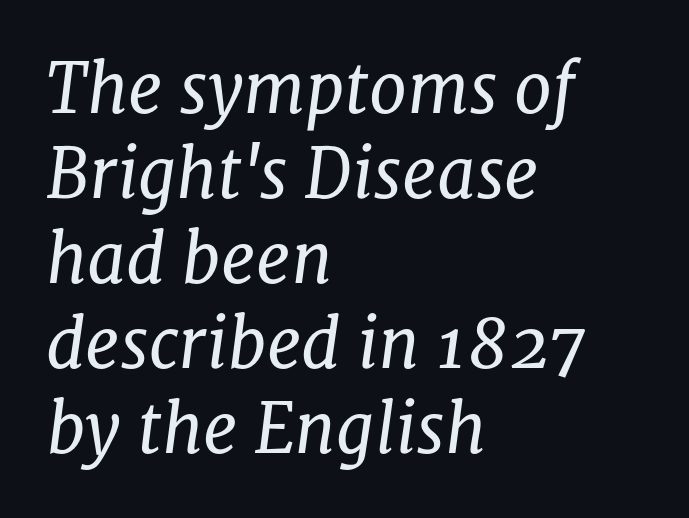
The image shows 68 px regular-weight serif type, italic (leaning right); set left-aligned, normal line spacing (1.25x), normal letter spacing, not underlined; low stroke contrast and a medium x-height.
